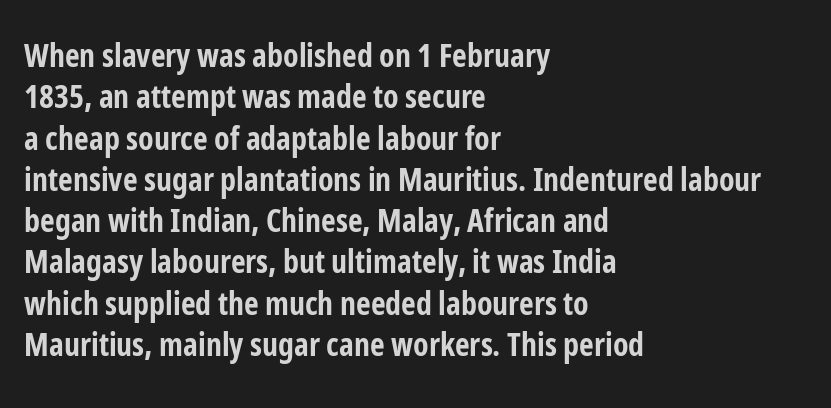
The image shows 32 px bold, condensed sans-serif type, upright; set left-aligned, normal line spacing (1.29x), normal letter spacing, not underlined; low stroke contrast and a medium x-height.
